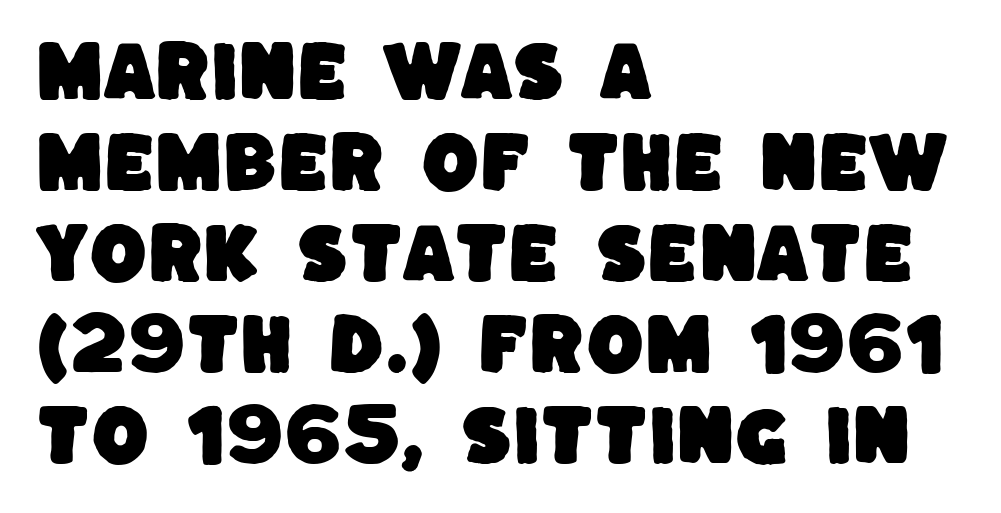
{"serif": "no", "width": "normal", "stroke_contrast": "low", "x_height": "large", "monospaced": "no", "underline": "no", "align": "left", "line_spacing": "normal", "line_spacing_ratio": 1.38, "letter_spacing": "normal", "letter_spacing_em": 0.0, "glyph_px": 66}
